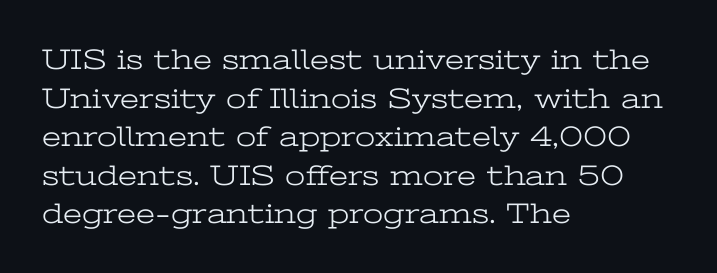
This rendering features lettering with no underline. Inter-character spacing is left at the font's built-in metrics. You could not count columns in this text — the font is proportionally spaced. Compared with a centered layout, this one pins lines to the left instead.
